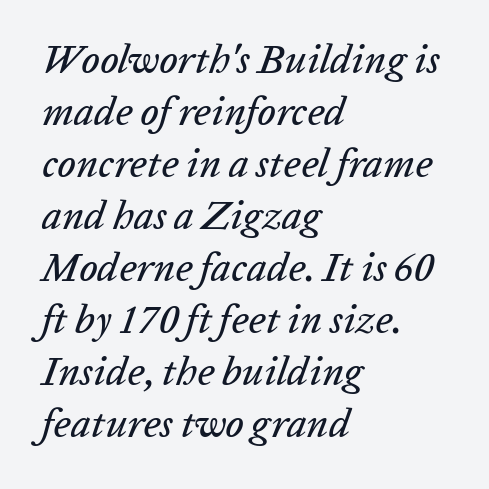
{"italic": "yes", "lean": "right", "slant_degrees": 20, "width": "normal", "stroke_contrast": "low", "x_height": "medium", "monospaced": "no", "underline": "no", "align": "left", "line_spacing": "normal", "line_spacing_ratio": 1.3, "letter_spacing": "normal", "letter_spacing_em": 0.0, "glyph_px": 40}
